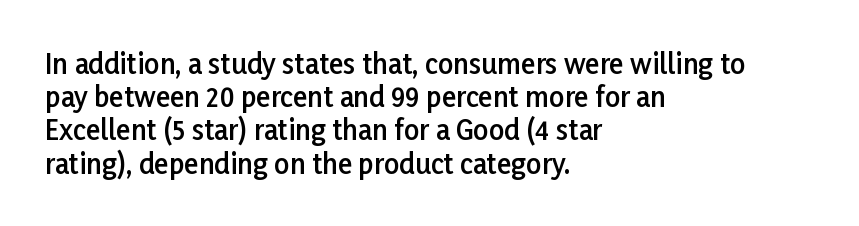
The image shows 27 px text type, upright; set left-aligned, line spacing 1.23x, normal letter spacing, not underlined.
